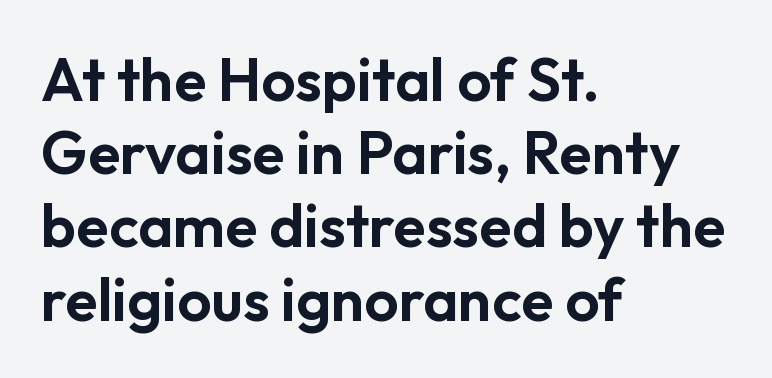
{"serif": "no", "italic": "no", "width": "normal", "stroke_contrast": "low", "x_height": "medium", "monospaced": "no", "underline": "no", "align": "left", "line_spacing_ratio": 1.22, "letter_spacing": "normal", "letter_spacing_em": 0.0, "glyph_px": 60}
